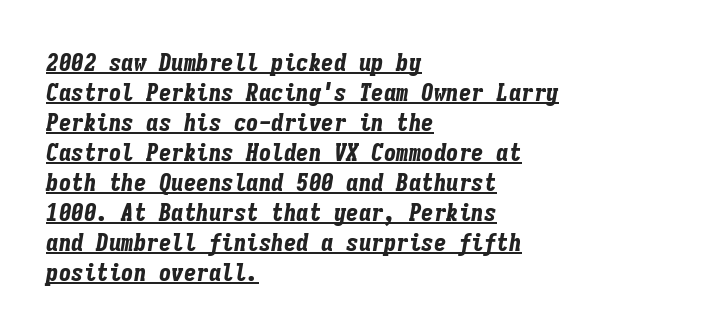
Q: Is the text bold? A: Yes.
Q: Is the text italic (slanted)? A: Yes, it leans right by about 9 degrees.
Q: Is the text underlined? A: Yes.
Q: How is the paragraph aligned? A: Left-aligned.
Q: Is the spacing between letters normal or unusually wide? A: Normal.
